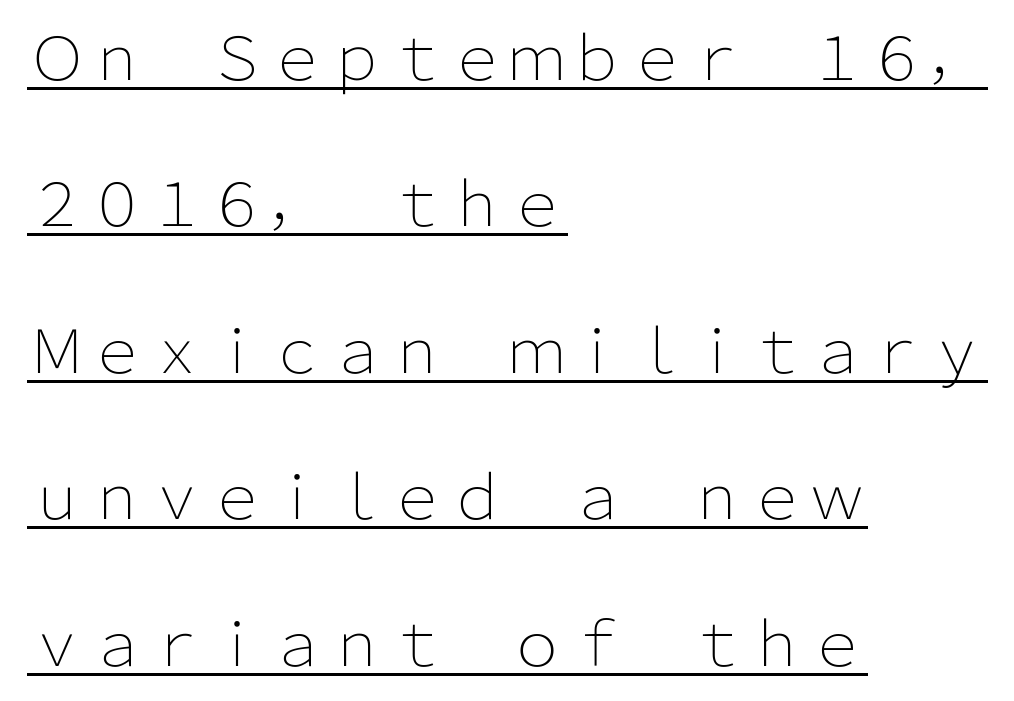
{"serif": "no", "italic": "no", "bold": "no", "weight": "light", "width": "normal", "stroke_contrast": "low", "x_height": "medium", "monospaced": "no", "underline": "yes", "align": "left", "line_spacing": "loose", "line_spacing_ratio": 2.44, "letter_spacing": "normal", "letter_spacing_em": 0.0, "glyph_px": 60}
